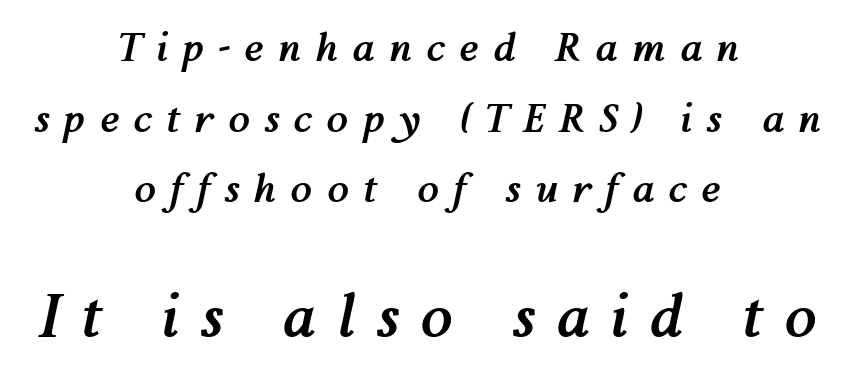
{"italic": "yes", "lean": "right", "slant_degrees": 12, "bold": "yes", "weight": "semibold", "width": "normal", "stroke_contrast": "medium", "x_height": "medium", "monospaced": "no", "underline": "no", "align": "center", "line_spacing_ratio": 1.81, "letter_spacing": "wide", "letter_spacing_em": 0.37, "larger_block": "second", "size_ratio": 1.49, "glyph_px": 58}
